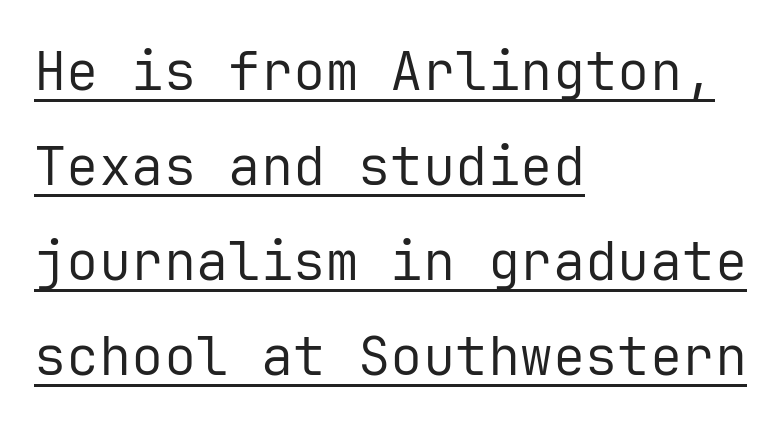
Tracking here is standard; glyphs follow each other at the usual distance. The rag falls on the right side of this text block. Students, observe the line beneath the letters — that is underlining. You could count columns in this text — the font is strictly monospaced. The weight would be labelled regular, book, light, or lighter still. The specimen reads as upright at a glance.
